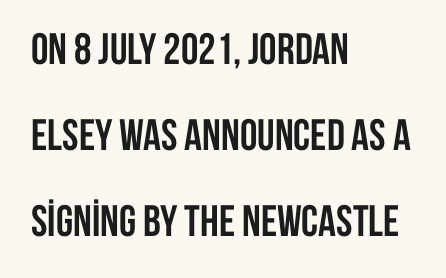
Each line starts at the same left margin while the right side varies. Proportional: the letters do not fall into vertical columns. Each glyph is drawn with heavy, bold strokes. Compared with typical body copy, the letter spacing here is the same.
